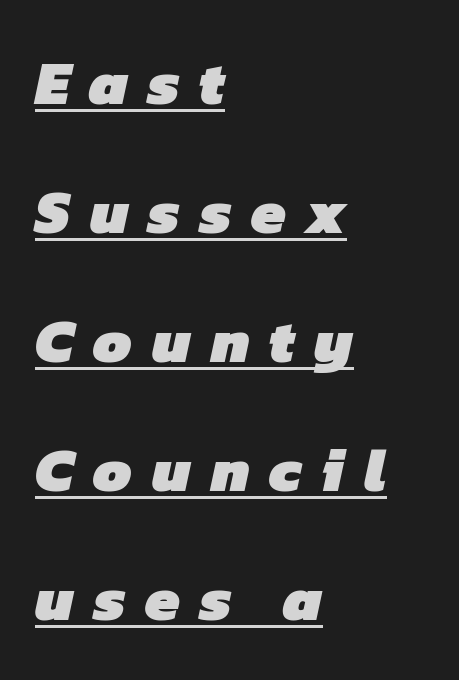
The image shows 62 px heavy sans-serif type; set left-aligned, loose line spacing (2.08x), unusually wide letter spacing (+0.32 em), underlined; low stroke contrast and a medium x-height.
